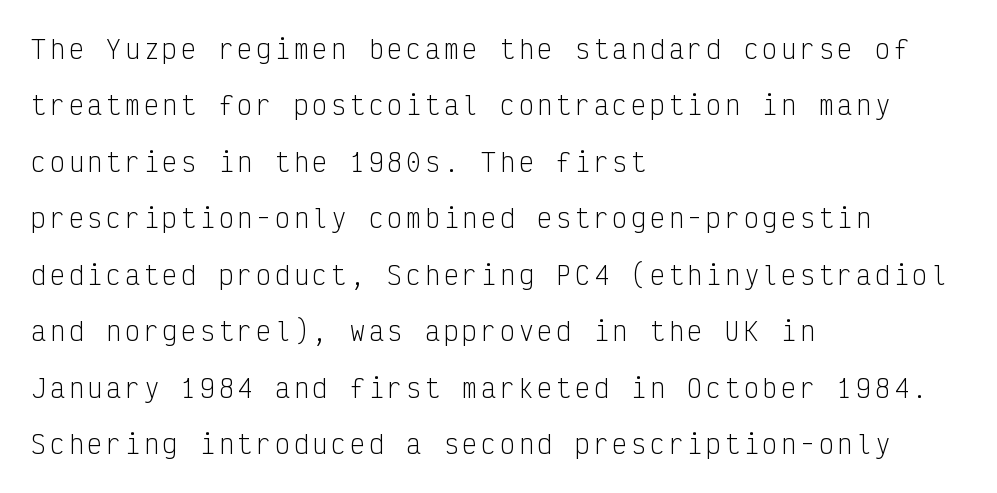
Q: Is the text bold? A: No.
Q: Is the text italic (slanted)? A: No, it is upright.
Q: Is the text underlined? A: No.
Q: How is the paragraph aligned? A: Left-aligned.
Q: Is the spacing between lines tight, normal or loose? A: Loose.
